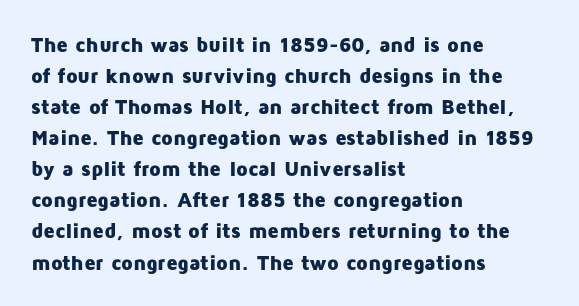
{"italic": "no", "bold": "yes", "underline": "no", "align": "left", "line_spacing": "normal", "line_spacing_ratio": 1.48, "letter_spacing": "normal", "letter_spacing_em": 0.0, "glyph_px": 21}
